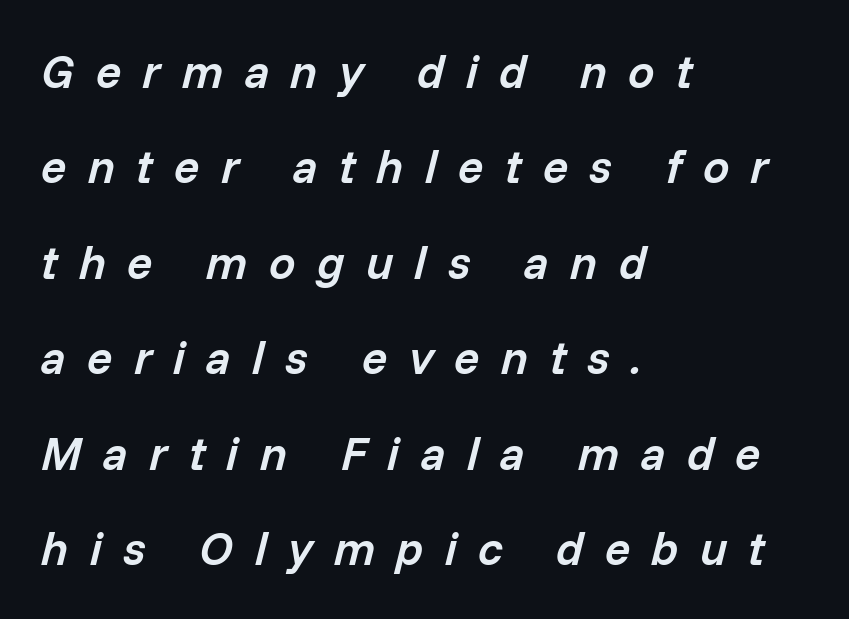
Here the glyphs are tracked loosely, breaking word shapes into spaced letters. Students, this is semibold: more ink than regular, less than bold. Varying glyph widths throughout — classic text-font behaviour. Line beginnings align vertically; line endings do not.
